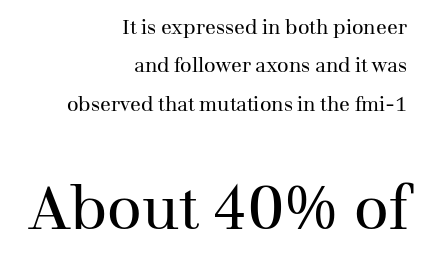
What stands out about the letter spacing? Nothing — it is the standard amount. The rendering shows small feet on the letterforms — a serif design. Tall strokes in this sample are plumb rather than angled. Baseline-to-baseline distance is far greater than the letter height.
